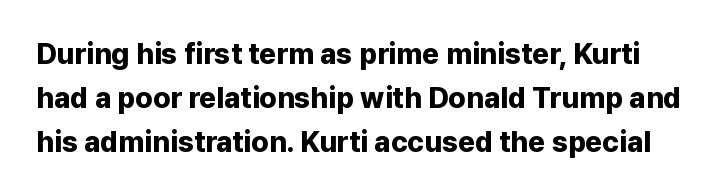
Q: Is the text bold? A: Yes.
Q: Is the text italic (slanted)? A: No, it is upright.
Q: Is the typeface a serif or a sans-serif typeface? A: Sans-serif.
Q: Is the text underlined? A: No.
Q: Is the spacing between letters normal or unusually wide? A: Normal.
Q: Is the spacing between lines tight, normal or loose? A: Normal.
Q: Width (condensed, normal, or wide)? A: Normal.
Q: Stroke contrast? A: Low.
Q: x-height? A: Medium.
Q: Monospaced? A: No.
